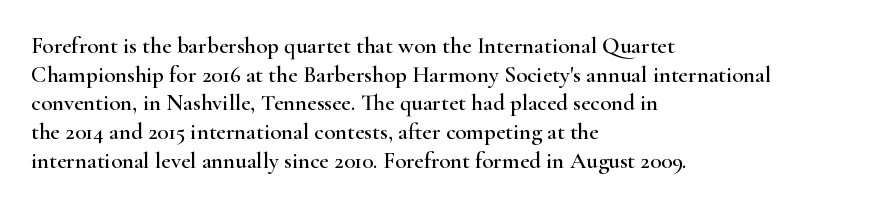
The image shows 23 px text type, upright; set left-aligned, normal line spacing (1.25x), normal letter spacing, not underlined.
